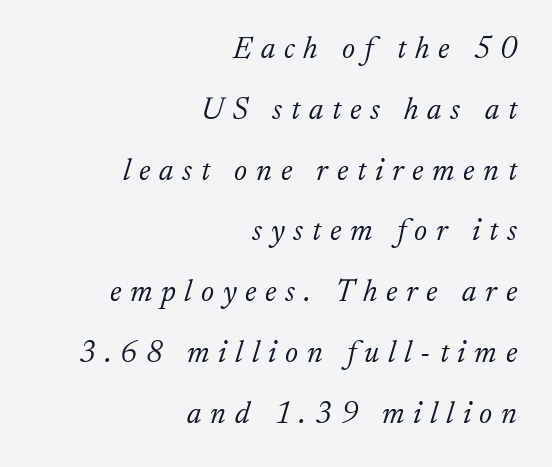
The image shows 31 px light serif type, italic (leaning right); set right-aligned, loose line spacing (1.96x), unusually wide letter spacing (+0.28 em), not underlined; low stroke contrast and a small x-height.
